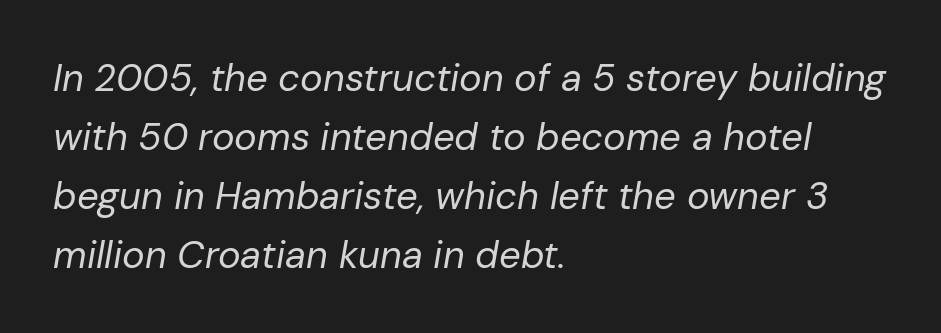
Q: Is the text bold? A: No.
Q: Is the text italic (slanted)? A: Yes, it leans right by about 10 degrees.
Q: Is the text underlined? A: No.
Q: How is the paragraph aligned? A: Left-aligned.
Q: Is the spacing between letters normal or unusually wide? A: Normal.
Q: Is the spacing between lines tight, normal or loose? A: Normal.
Q: Width (condensed, normal, or wide)? A: Normal.
Q: Stroke contrast? A: Low.
Q: x-height? A: Medium.
Q: Monospaced? A: No.
